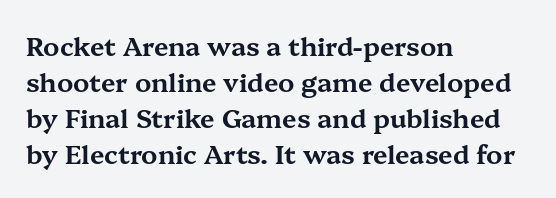
{"italic": "no", "underline": "no", "align": "left", "line_spacing": "normal", "line_spacing_ratio": 1.39, "letter_spacing": "normal", "letter_spacing_em": 0.0, "glyph_px": 26}
